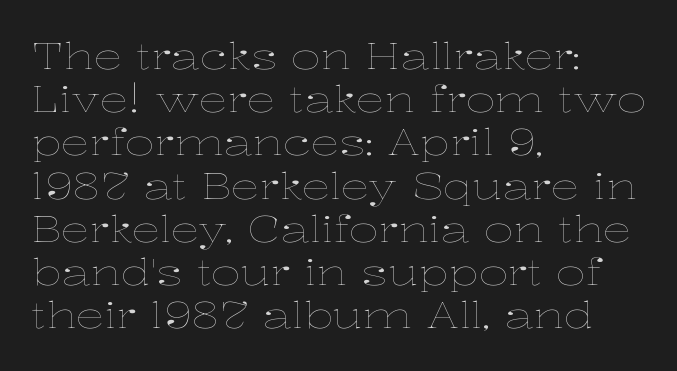
Q: Is the text bold? A: No.
Q: Is the text italic (slanted)? A: No, it is upright.
Q: Is the text underlined? A: No.
Q: How is the paragraph aligned? A: Left-aligned.
Q: Is the spacing between letters normal or unusually wide? A: Normal.
Q: Width (condensed, normal, or wide)? A: Wide.
Q: Stroke contrast? A: Low.
Q: x-height? A: Medium.
Q: Monospaced? A: No.
